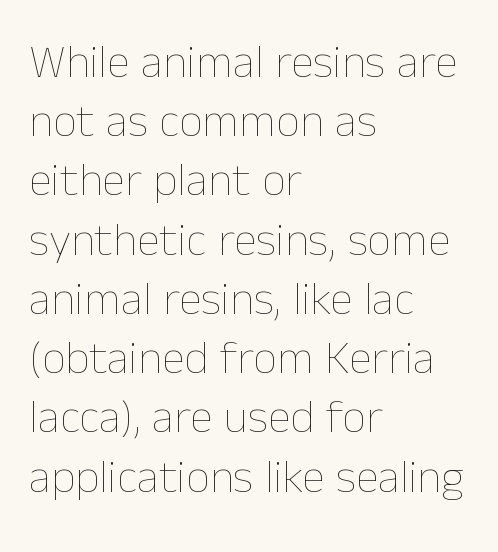
{"italic": "no", "bold": "no", "weight": "thin", "width": "normal", "stroke_contrast": "low", "x_height": "medium", "monospaced": "no", "underline": "no", "align": "left", "line_spacing": "normal", "line_spacing_ratio": 1.26, "letter_spacing": "normal", "letter_spacing_em": 0.0, "glyph_px": 47}
